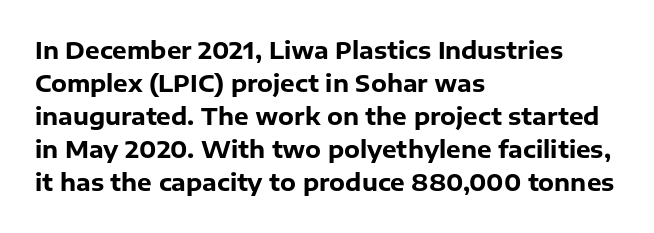
The image shows 23 px bold type, upright; set left-aligned, normal line spacing (1.44x), normal letter spacing, not underlined.
